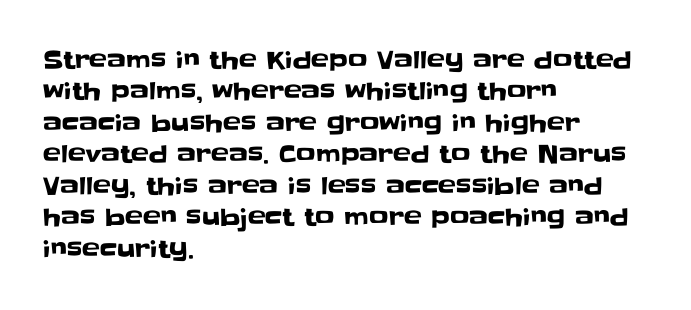
Q: Is the text italic (slanted)? A: No, it is upright.
Q: Is the text underlined? A: No.
Q: How is the paragraph aligned? A: Left-aligned.
Q: Is the spacing between letters normal or unusually wide? A: Normal.
Q: Is the spacing between lines tight, normal or loose? A: Normal.
